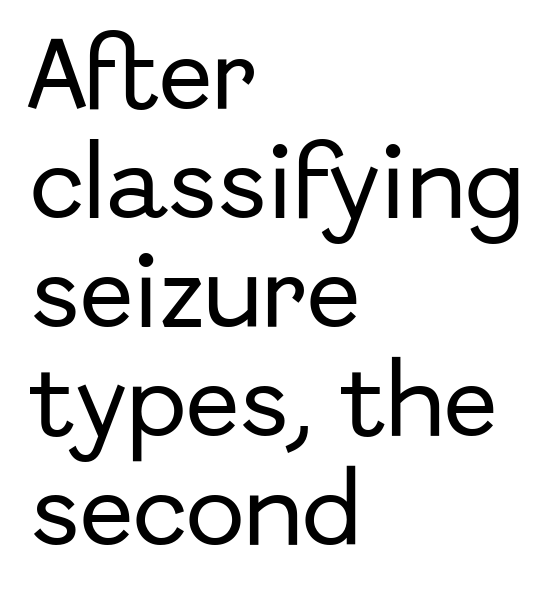
Q: Is the text italic (slanted)? A: No, it is upright.
Q: Is the typeface a serif or a sans-serif typeface? A: Sans-serif.
Q: Is the text underlined? A: No.
Q: How is the paragraph aligned? A: Left-aligned.
Q: Is the spacing between letters normal or unusually wide? A: Normal.
Q: Is the spacing between lines tight, normal or loose? A: Normal.
Q: Width (condensed, normal, or wide)? A: Normal.
Q: Stroke contrast? A: Low.
Q: x-height? A: Medium.
Q: Monospaced? A: No.
